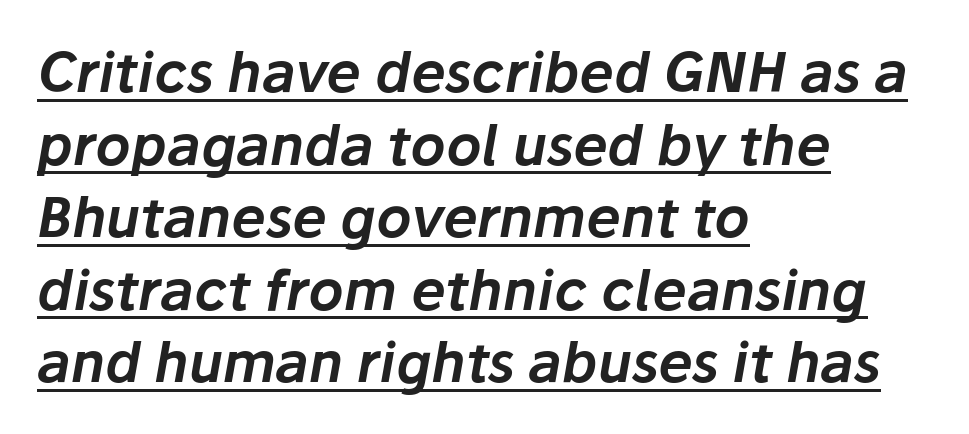
{"italic": "yes", "lean": "right", "slant_degrees": 10, "width": "normal", "stroke_contrast": "low", "x_height": "medium", "monospaced": "no", "underline": "yes", "align": "left", "line_spacing": "normal", "line_spacing_ratio": 1.32, "letter_spacing": "normal", "letter_spacing_em": 0.0, "glyph_px": 55}
